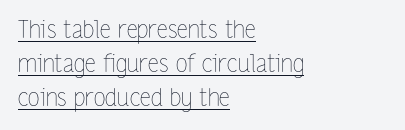
{"italic": "no", "bold": "no", "underline": "yes", "align": "left", "line_spacing": "normal", "line_spacing_ratio": 1.42, "letter_spacing": "normal", "letter_spacing_em": 0.0, "glyph_px": 24}
